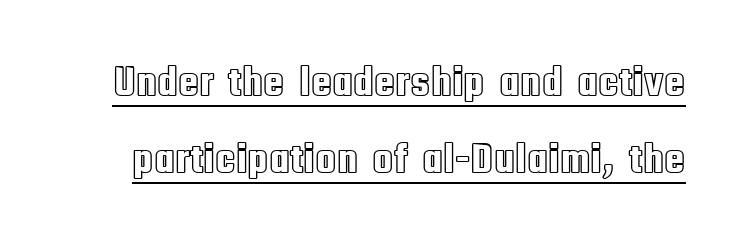
The image shows 43 px condensed type, upright; set line spacing 1.78x, normal letter spacing, underlined; a large x-height.
